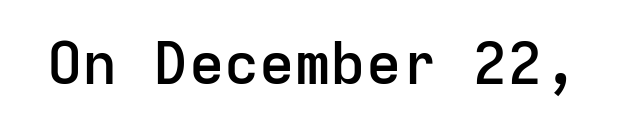
The image shows 59 px semibold sans-serif type, upright, monospaced; set normal letter spacing, not underlined; low stroke contrast and a medium x-height.
